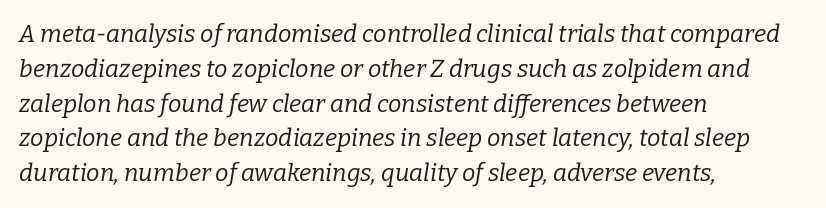
{"italic": "yes", "lean": "right", "slant_degrees": 9, "bold": "no", "underline": "no", "align": "left", "line_spacing": "normal", "line_spacing_ratio": 1.45, "letter_spacing": "normal", "letter_spacing_em": 0.0, "glyph_px": 24}
